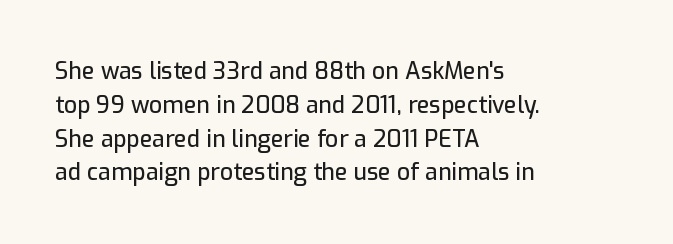
Left-aligned paragraph, ragged on the right. Compared with typical body copy, the letter spacing here is the same. A roman cut, with each character standing at attention. Baseline-to-baseline distance is the conventional proportion of letter height. The string is rendered with underlining switched off.
